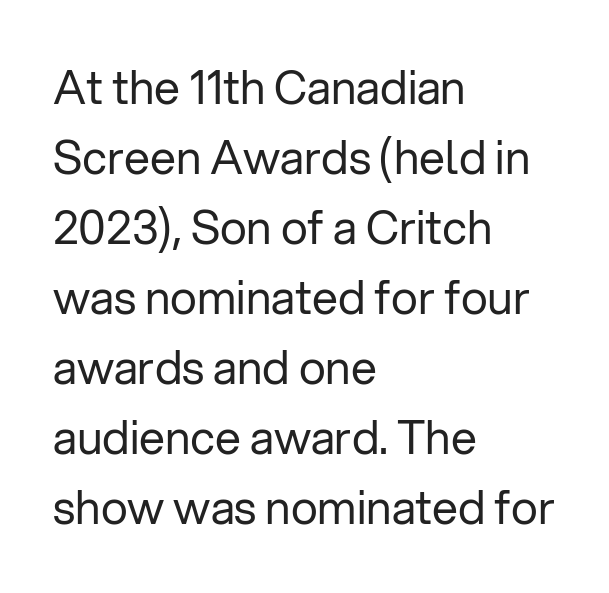
The image shows 46 px regular-weight sans-serif type, upright; set left-aligned, normal line spacing (1.52x), normal letter spacing, not underlined; low stroke contrast and a medium x-height.
